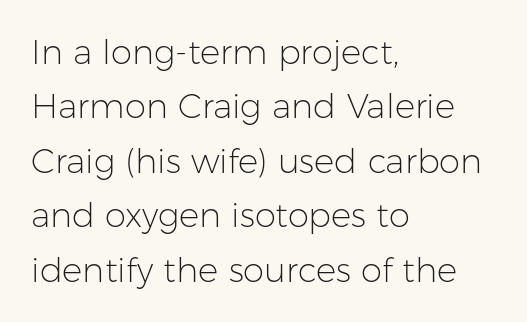
{"serif": "no", "italic": "no", "bold": "no", "weight": "light", "width": "normal", "stroke_contrast": "low", "x_height": "medium", "monospaced": "no", "underline": "no", "align": "left", "line_spacing": "normal", "line_spacing_ratio": 1.6, "letter_spacing": "normal", "letter_spacing_em": 0.0, "glyph_px": 34}
